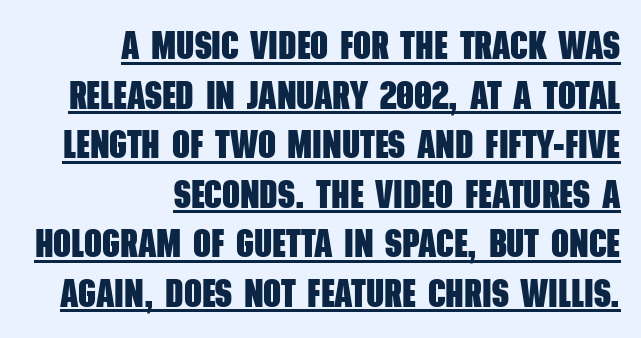
The image shows 39 px heavy, condensed sans-serif type; set right-aligned, normal line spacing (1.27x), normal letter spacing, underlined; low stroke contrast and a large x-height.
